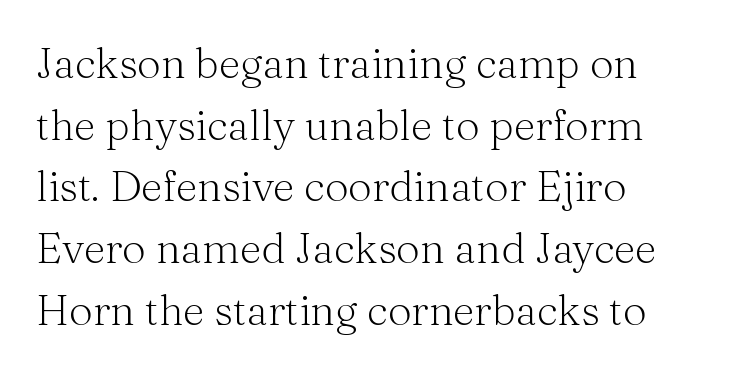
The image shows 42 px light serif type, upright; set left-aligned, normal line spacing (1.47x), normal letter spacing, not underlined; medium stroke contrast and a medium x-height.
